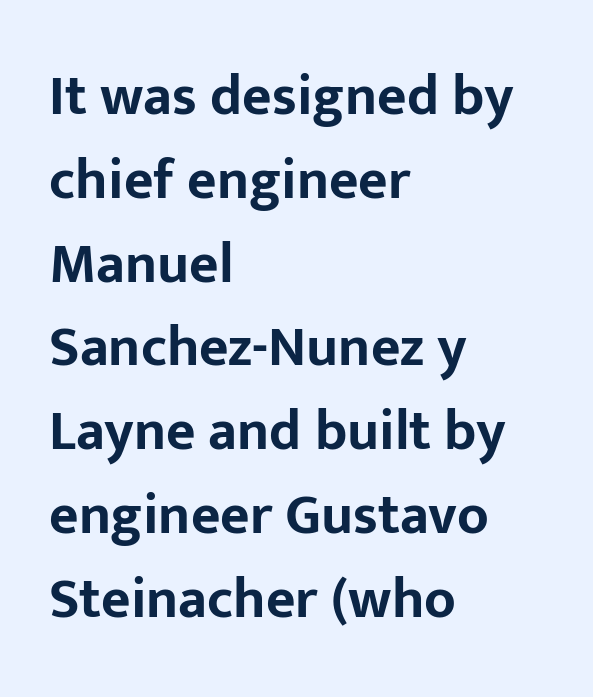
The image shows 57 px bold sans-serif type, upright; set left-aligned, normal line spacing (1.47x), normal letter spacing, not underlined; low stroke contrast and a medium x-height.
